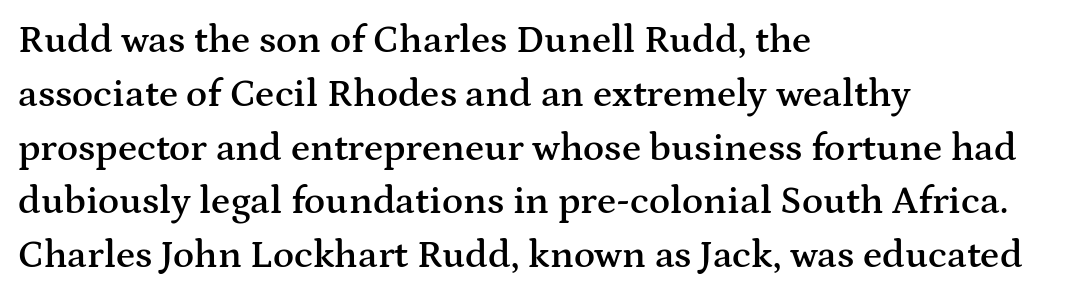
{"serif": "yes", "italic": "no", "bold": "semi", "weight": "semibold", "width": "wide", "stroke_contrast": "medium", "x_height": "medium", "monospaced": "no", "underline": "no", "align": "left", "line_spacing": "normal", "line_spacing_ratio": 1.38, "letter_spacing": "normal", "letter_spacing_em": 0.0, "glyph_px": 39}
